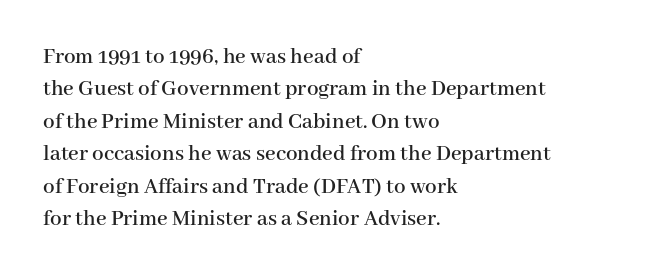
The image shows 23 px text type, upright; set left-aligned, normal line spacing (1.41x), normal letter spacing, not underlined.
